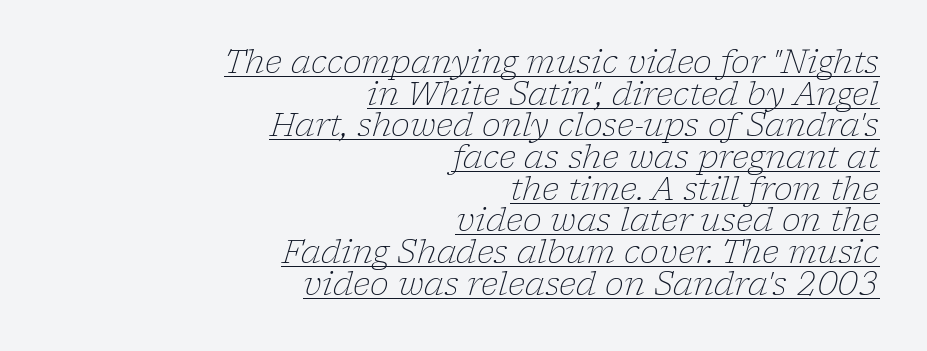
{"serif": "yes", "italic": "yes", "lean": "right", "slant_degrees": 17, "bold": "no", "weight": "light", "width": "normal", "stroke_contrast": "low", "x_height": "medium", "monospaced": "no", "underline": "yes", "align": "right", "line_spacing": "tight", "line_spacing_ratio": 0.99, "letter_spacing": "normal", "letter_spacing_em": 0.0, "glyph_px": 32}
